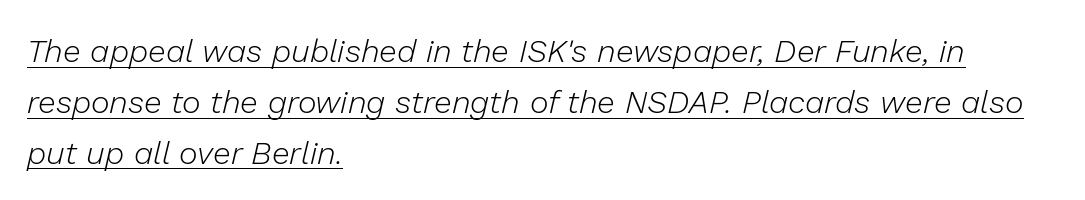
The image shows 32 px light type, italic (leaning right); set left-aligned, normal line spacing (1.59x), normal letter spacing, underlined; low stroke contrast and a medium x-height.
